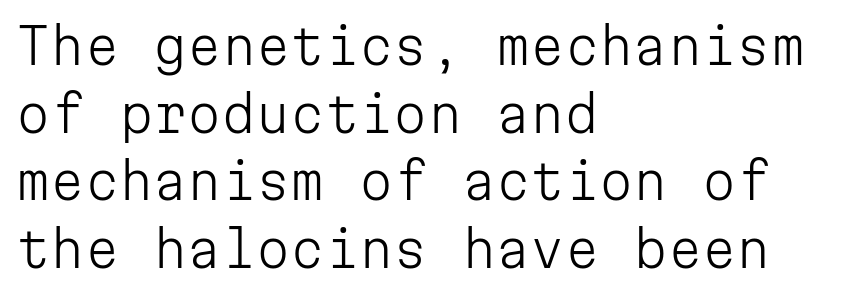
{"serif": "no", "italic": "no", "bold": "no", "weight": "light", "width": "normal", "stroke_contrast": "low", "x_height": "medium", "monospaced": "yes", "underline": "no", "align": "left", "line_spacing": "normal", "line_spacing_ratio": 1.38, "letter_spacing": "normal", "letter_spacing_em": 0.0, "glyph_px": 49}
